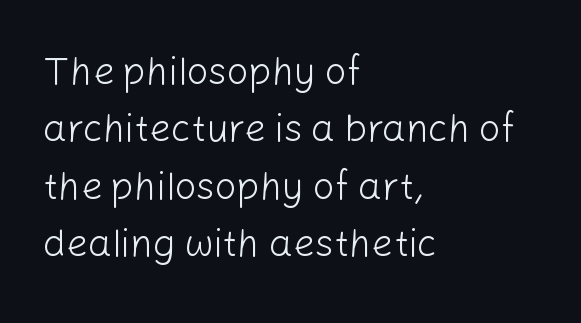
Vertical strokes here are truly vertical. Leading matches the norm, producing a regular column. Look at the bottom of the vertical strokes: they stop flat, with no serifs. The rag falls on the right side of this text block. The specimen omits any rule beneath the text block's lines. Character widths vary here, with narrow letters taking less room than wide ones.
